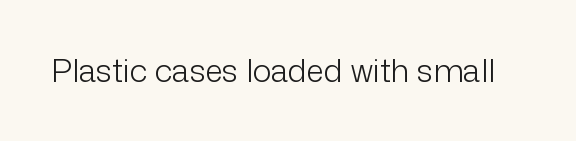
The face used here is a sans, in the tradition of grotesques and geometrics. These lines are rendered in a variable-pitch font. This rendering features lettering with no underline. Standard letterfit; no display-style spreading of the glyphs. The passage shown is not bold in any degree.
